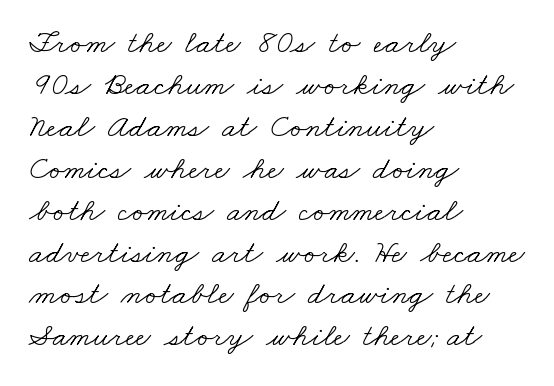
The text block is weighted toward the left margin, trailing off unevenly rightward. Underline: absent. A light-to-regular cut is what we see here. The glyphs in this specimen are seriffed.
